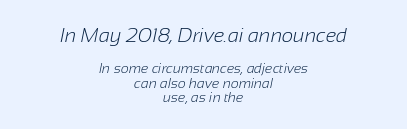
Q: Is the text bold? A: No.
Q: Is the text underlined? A: No.
Q: How is the paragraph aligned? A: Centered.
Q: Is the spacing between letters normal or unusually wide? A: Normal.
Q: Is the spacing between lines tight, normal or loose? A: Tight.
Q: Which block of text is set in a larger size, the first (top) or the second (bottom)? A: The first (top) one.
